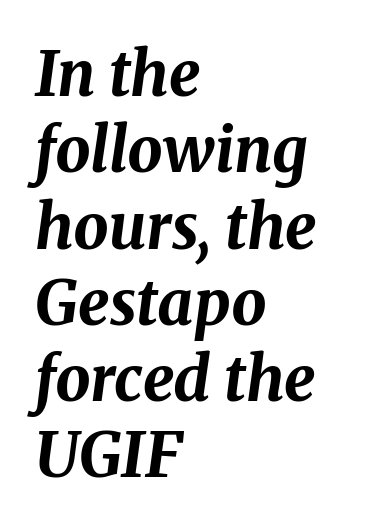
The space directly below the letters is spotless. It's the slanting kind of type. Leftover space on each line is placed entirely after the last word. Each letter keeps its own natural width here, so spacing adapts to shape. Students, note that the glyphs here touch the page at normal intervals. Notice how thick the strokes are: this is what a full bold looks like.
